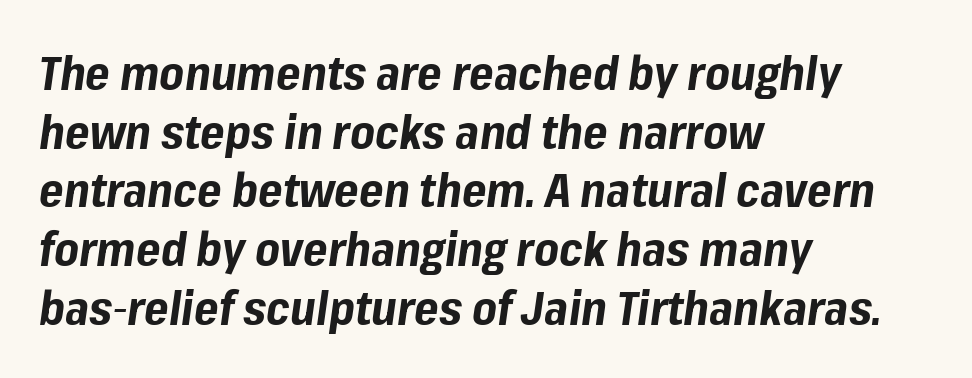
{"italic": "yes", "lean": "right", "slant_degrees": 8, "bold": "yes", "weight": "bold", "width": "normal", "stroke_contrast": "low", "x_height": "medium", "monospaced": "no", "underline": "no", "align": "left", "line_spacing": "normal", "line_spacing_ratio": 1.25, "letter_spacing": "normal", "letter_spacing_em": 0.0, "glyph_px": 47}
